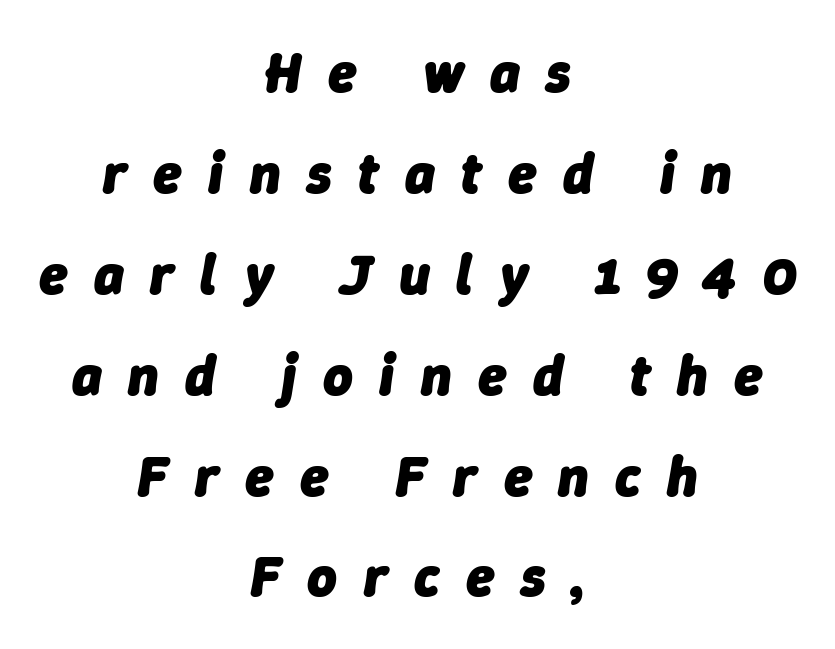
Q: Is the text bold? A: Yes.
Q: Is the text italic (slanted)? A: Yes, it leans right by about 9 degrees.
Q: Is the text underlined? A: No.
Q: How is the paragraph aligned? A: Centered.
Q: Is the spacing between letters normal or unusually wide? A: Unusually wide.
Q: Width (condensed, normal, or wide)? A: Normal.
Q: Stroke contrast? A: Low.
Q: x-height? A: Medium.
Q: Monospaced? A: No.
